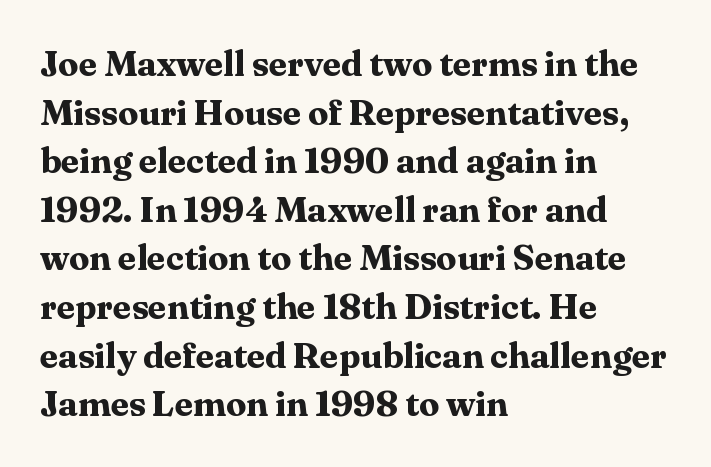
The image shows 36 px bold serif type, upright; set left-aligned, normal line spacing (1.35x), normal letter spacing, not underlined; medium stroke contrast and a medium x-height.
